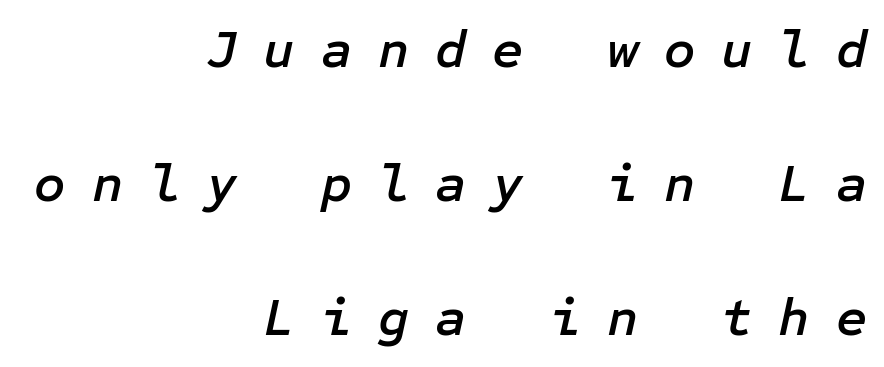
The image shows 54 px text type, italic (leaning right); set right-aligned, loose line spacing (2.48x), unusually wide letter spacing (+0.48 em), not underlined; low stroke contrast and a medium x-height.
